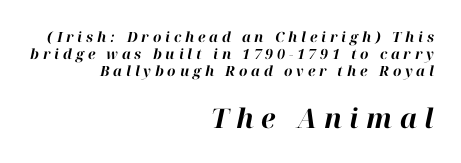
No word sits above an underline. Does the copy run flush right? Yes — the right margin is perfectly even. The passage shown has open, widely tracked lettering throughout. The rendering applies a slant to the glyphs.
